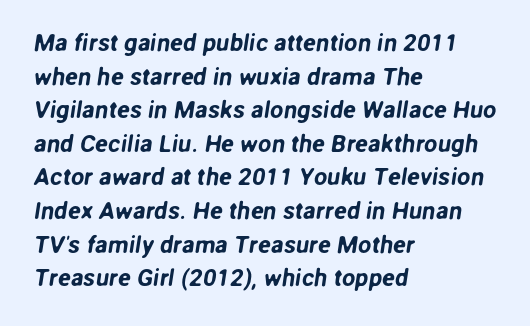
Anything drawn beneath the words? Only blank space. Horizontal bands of white between lines are of average thickness. Compared with typical body copy, the letter spacing here is the same. The setting favours the left margin, as ordinary paragraphs usually do.
